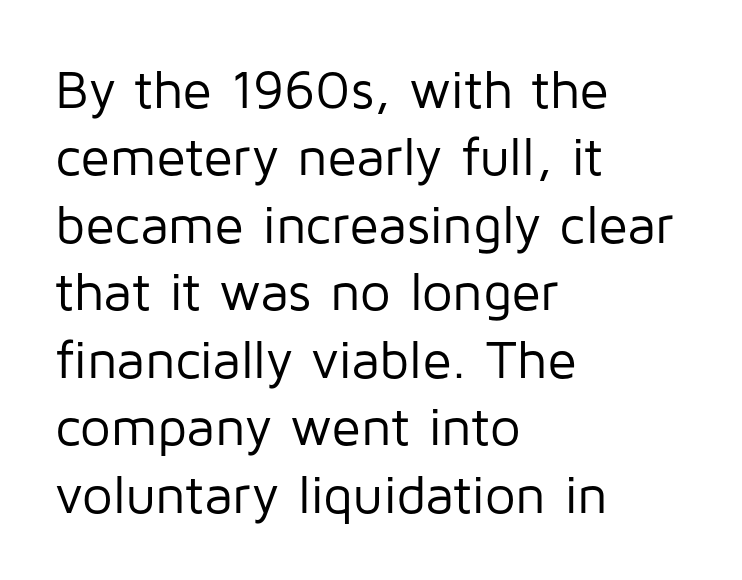
The image shows 54 px regular-weight sans-serif type, upright; set left-aligned, normal line spacing (1.25x), normal letter spacing, not underlined; low stroke contrast and a medium x-height.
